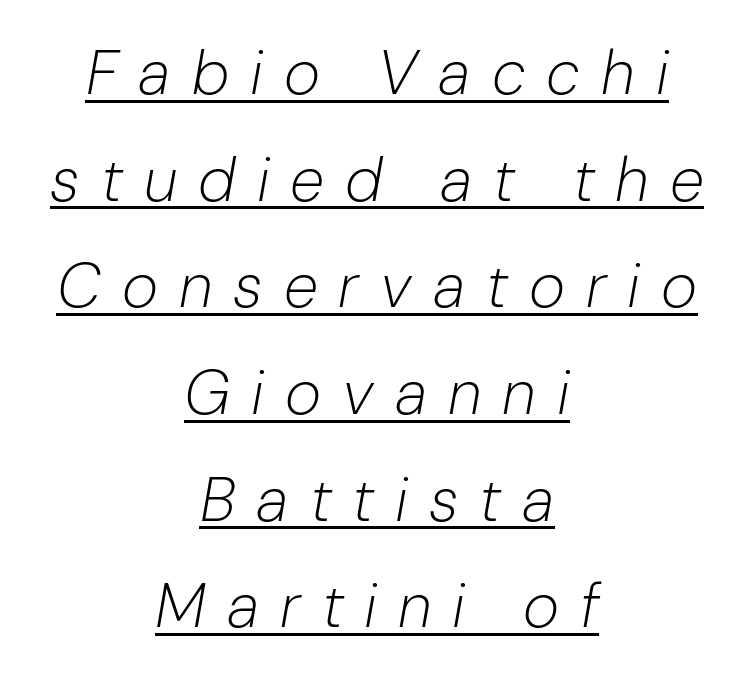
{"italic": "yes", "lean": "right", "slant_degrees": 10, "bold": "no", "weight": "light", "width": "normal", "stroke_contrast": "low", "x_height": "medium", "monospaced": "no", "underline": "yes", "align": "center", "line_spacing_ratio": 1.72, "letter_spacing": "wide", "letter_spacing_em": 0.34, "glyph_px": 62}
